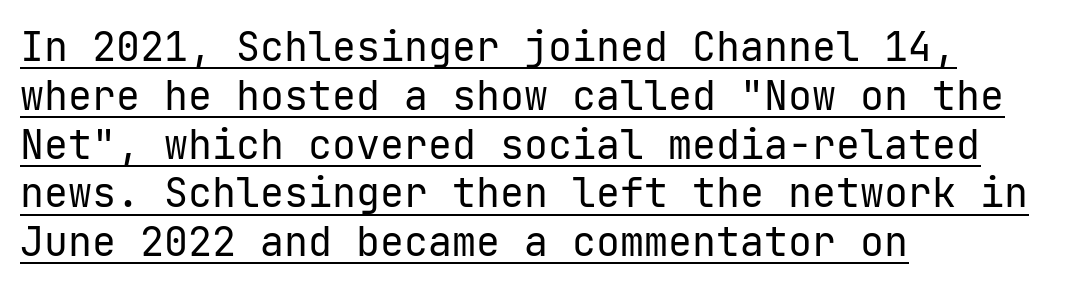
Q: Is the text bold? A: No.
Q: Is the text italic (slanted)? A: No, it is upright.
Q: Is the typeface a serif or a sans-serif typeface? A: Sans-serif.
Q: Is the text underlined? A: Yes.
Q: How is the paragraph aligned? A: Left-aligned.
Q: Is the spacing between letters normal or unusually wide? A: Normal.
Q: Width (condensed, normal, or wide)? A: Normal.
Q: Stroke contrast? A: Low.
Q: x-height? A: Medium.
